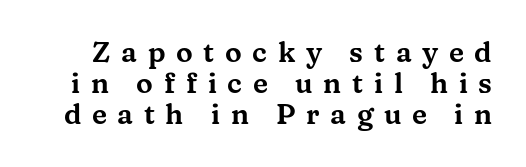
The letters advance in unequal steps, a hallmark of proportional type. Does the type have serifs? Yes, each stem ends in a small foot. These lines have a slow, spaced-out rhythm from letter to letter. Summary of vertical rhythm: compact, with narrow interline spacing.
